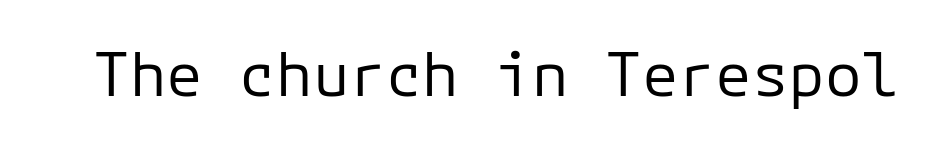
The image shows 61 px regular-weight sans-serif type, upright, monospaced; set normal letter spacing, not underlined; low stroke contrast and a medium x-height.
